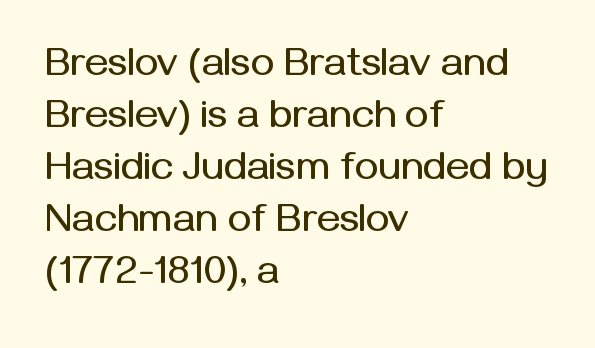
The font family rendered here belongs to the sans-serif group. The type sits square on the baseline with zero lean. Horizontally, the lines are justified to the leading edge only. The passage shown is typed in a proportional face where columns would drift.
